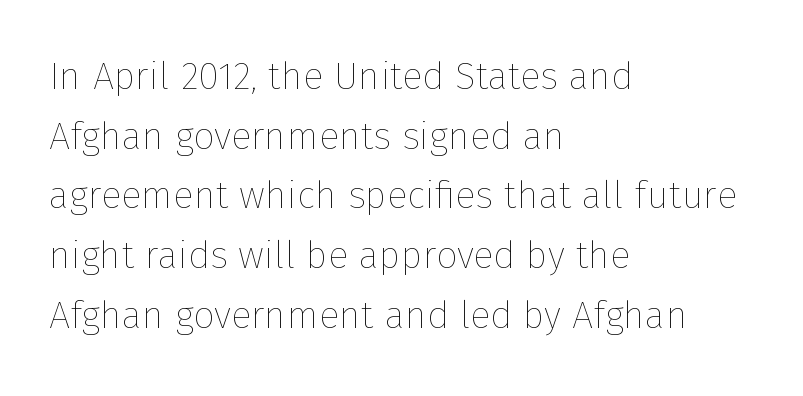
The image shows 38 px thin type, upright; set left-aligned, normal line spacing (1.57x), normal letter spacing, not underlined; low stroke contrast and a medium x-height.
